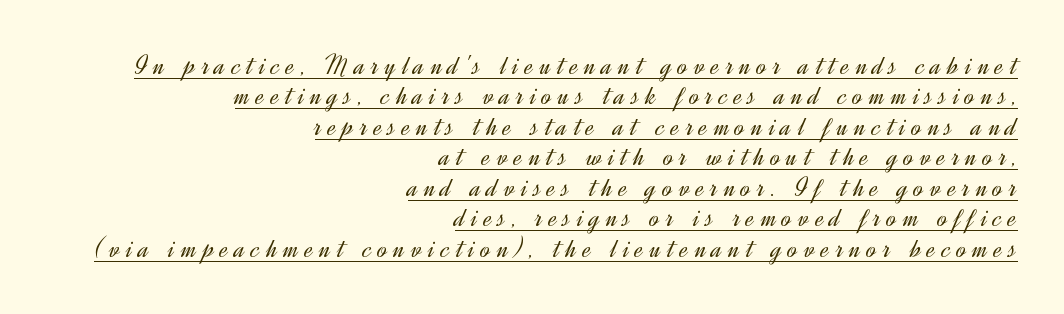
{"serif": "no", "bold": "no", "weight": "light", "width": "normal", "x_height": "small", "monospaced": "no", "underline": "yes", "align": "right", "line_spacing": "tight", "line_spacing_ratio": 1.05, "letter_spacing": "wide", "letter_spacing_em": 0.22, "glyph_px": 29}
